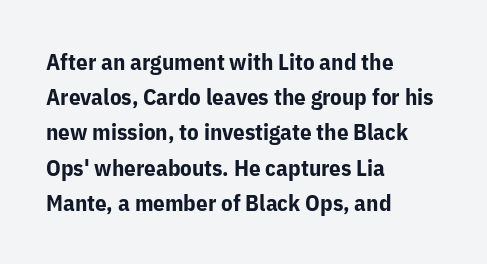
The image shows 23 px bold type, upright; set left-aligned, normal line spacing (1.53x), normal letter spacing, not underlined.
